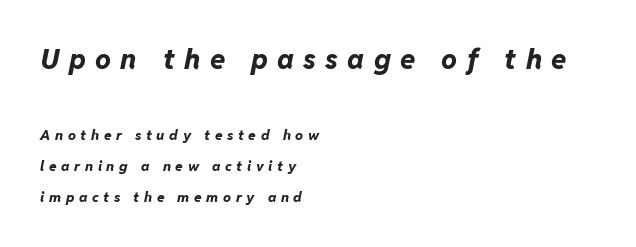
Q: Is the text bold? A: Yes.
Q: Is the text italic (slanted)? A: Yes, it leans right by about 11 degrees.
Q: Is the text underlined? A: No.
Q: How is the paragraph aligned? A: Left-aligned.
Q: Is the spacing between letters normal or unusually wide? A: Unusually wide.
Q: Is the spacing between lines tight, normal or loose? A: Loose.
Q: Which block of text is set in a larger size, the first (top) or the second (bottom)? A: The first (top) one.
Q: Width (condensed, normal, or wide)? A: Normal.
Q: Stroke contrast? A: Low.
Q: x-height? A: Medium.
Q: Monospaced? A: No.
